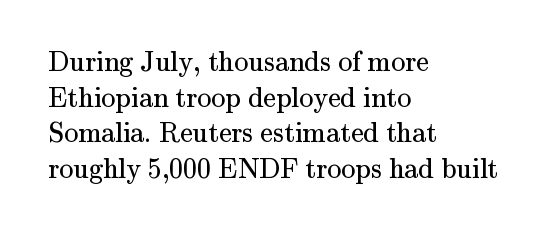
Are there feet on the stems? There are — it's a serif. The strokes carry an ordinary text weight at most. This sample has the flowing, uneven cadence of proportional lettering. Students, note that the glyphs here touch the page at normal intervals.
